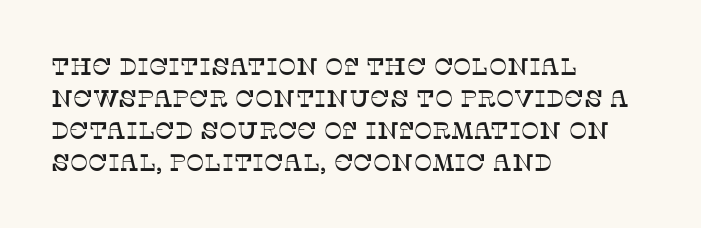
The image shows 24 px text type, upright; set left-aligned, normal line spacing (1.34x), normal letter spacing, not underlined.
